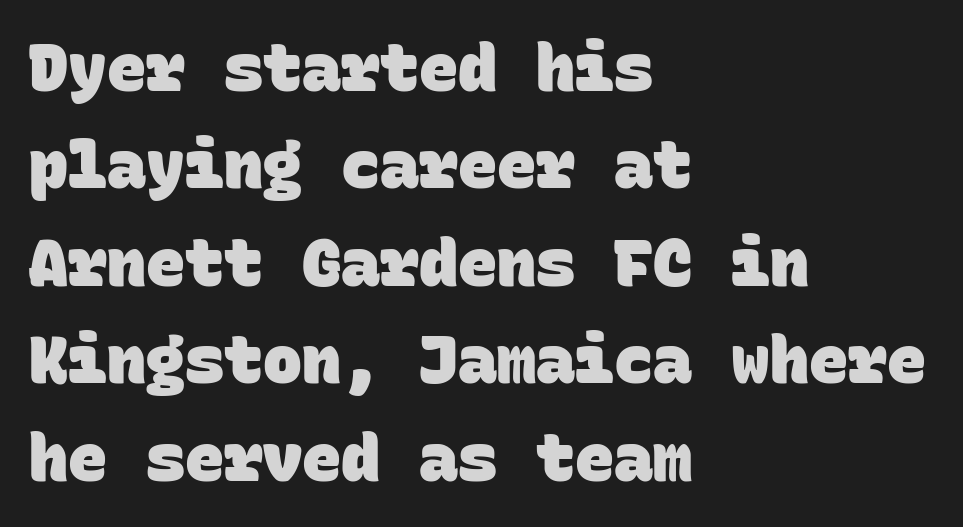
Leading: standard. The typesetter chose a ragged-right arrangement here. These lines keep a tight, regular rhythm from letter to letter. You could count columns in this text — the font is strictly monospaced.
